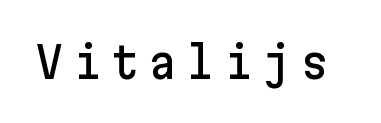
The image shows 44 px sans-serif type, upright; set unusually wide letter spacing (+0.21 em), not underlined; low stroke contrast and a medium x-height.
